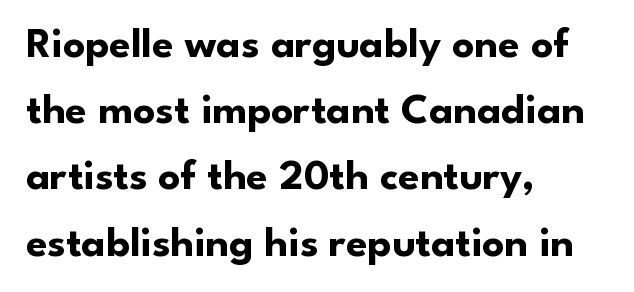
Q: Is the text bold? A: Yes.
Q: Is the text italic (slanted)? A: No, it is upright.
Q: Is the typeface a serif or a sans-serif typeface? A: Sans-serif.
Q: Is the text underlined? A: No.
Q: How is the paragraph aligned? A: Left-aligned.
Q: Is the spacing between letters normal or unusually wide? A: Normal.
Q: Is the spacing between lines tight, normal or loose? A: Normal.
Q: Width (condensed, normal, or wide)? A: Normal.
Q: Stroke contrast? A: Low.
Q: x-height? A: Small.
Q: Monospaced? A: No.
